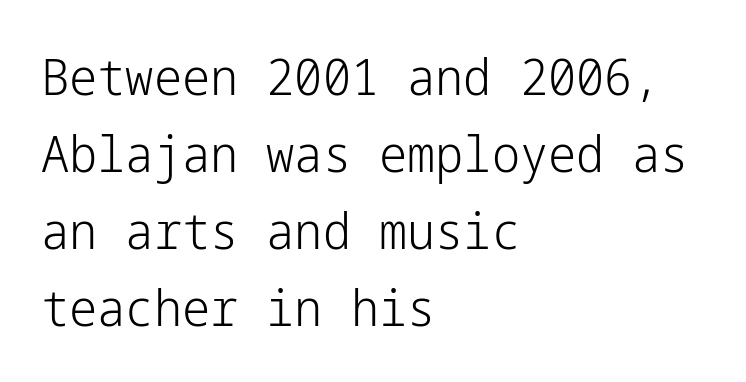
Q: Is the text bold? A: No.
Q: Is the text italic (slanted)? A: No, it is upright.
Q: Is the typeface a serif or a sans-serif typeface? A: Sans-serif.
Q: Is the text underlined? A: No.
Q: How is the paragraph aligned? A: Left-aligned.
Q: Is the spacing between letters normal or unusually wide? A: Normal.
Q: Is the spacing between lines tight, normal or loose? A: Normal.
Q: Width (condensed, normal, or wide)? A: Normal.
Q: Stroke contrast? A: Low.
Q: x-height? A: Medium.
